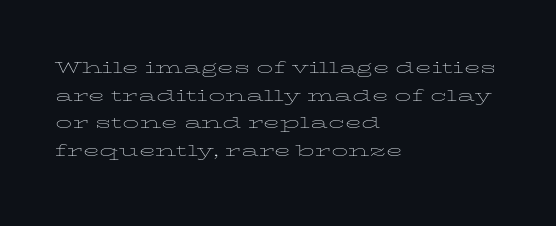
The image shows 22 px text type, upright; set left-aligned, normal line spacing (1.26x), normal letter spacing, not underlined.
